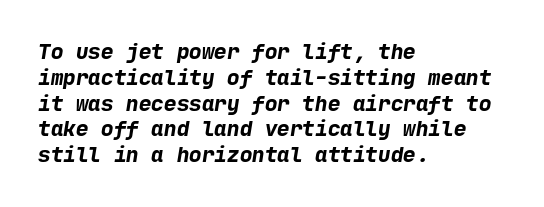
{"bold": "yes", "underline": "no", "align": "left", "line_spacing_ratio": 1.23, "letter_spacing": "normal", "letter_spacing_em": 0.0, "glyph_px": 21}
